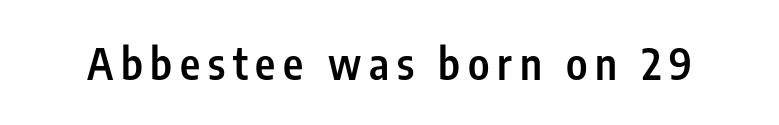
The image shows 43 px semibold, condensed sans-serif type, upright; set not underlined; low stroke contrast and a medium x-height.
